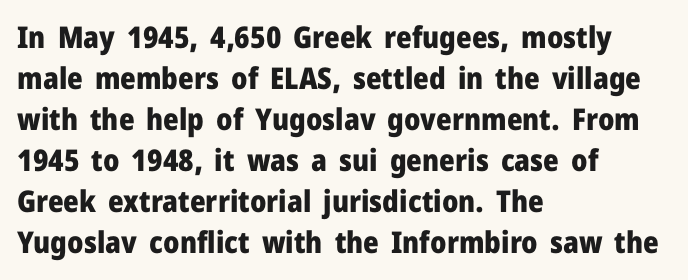
{"serif": "no", "italic": "no", "bold": "yes", "weight": "heavy", "width": "normal", "stroke_contrast": "low", "x_height": "medium", "monospaced": "no", "underline": "no", "align": "left", "line_spacing": "normal", "line_spacing_ratio": 1.37, "letter_spacing": "normal", "letter_spacing_em": 0.0, "glyph_px": 30}
